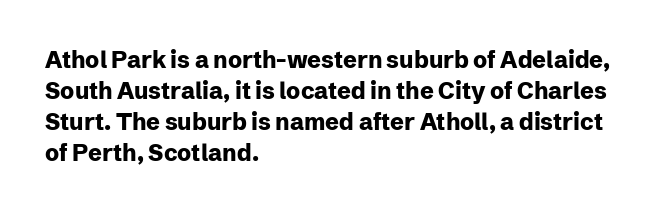
{"italic": "no", "bold": "yes", "underline": "no", "align": "left", "line_spacing": "normal", "line_spacing_ratio": 1.35, "letter_spacing": "normal", "letter_spacing_em": 0.0, "glyph_px": 23}
